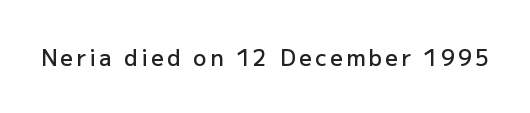
Ascenders rise straight up at ninety degrees. The specimen omits any rule beneath the text block's lines. Caption: semibold face, moderately heavy strokes.
